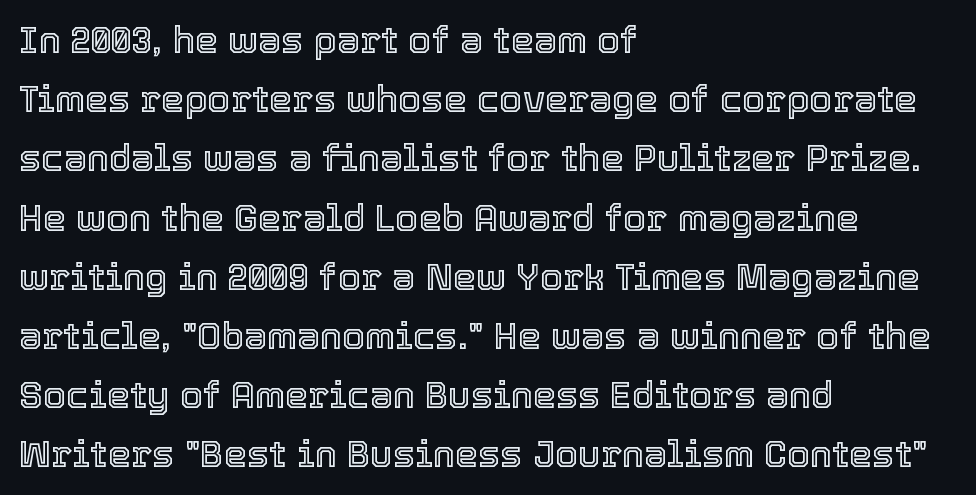
The image shows 37 px text type, upright; set left-aligned, normal line spacing (1.6x), normal letter spacing, not underlined; a medium x-height.
